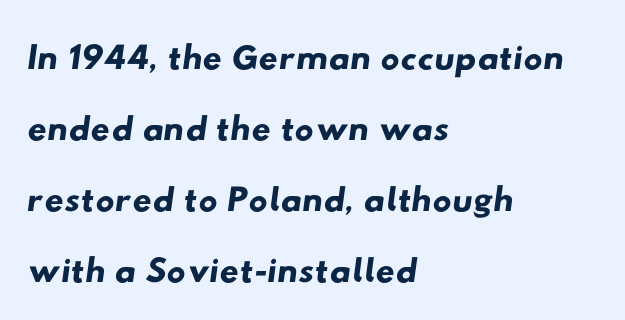
Q: Is the typeface a serif or a sans-serif typeface? A: Sans-serif.
Q: Is the text underlined? A: No.
Q: How is the paragraph aligned? A: Left-aligned.
Q: Is the spacing between letters normal or unusually wide? A: Normal.
Q: Is the spacing between lines tight, normal or loose? A: Normal.
Q: Width (condensed, normal, or wide)? A: Wide.
Q: Stroke contrast? A: Low.
Q: x-height? A: Small.
Q: Monospaced? A: No.
